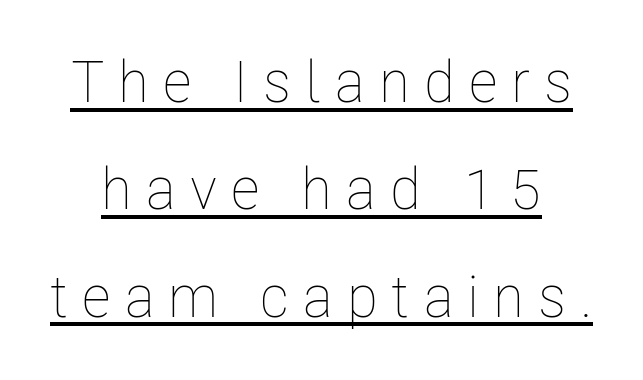
Posture: upright roman. Each letter keeps its own natural width here, so spacing adapts to shape. Nothing heavy about these letters — not bold at all. The tracking jumps out immediately: characters are airy and widely separated. Each line of the rendering has a horizontal stroke beneath the glyphs.
